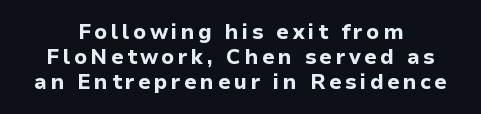
Q: Is the text bold? A: Yes.
Q: Is the text italic (slanted)? A: No, it is upright.
Q: Is the text underlined? A: No.
Q: How is the paragraph aligned? A: Centered.
